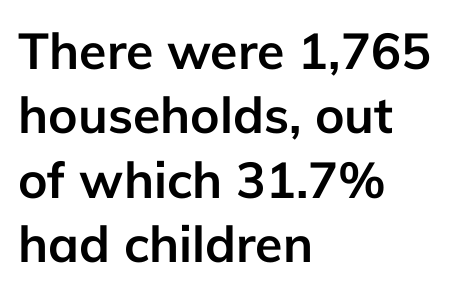
{"serif": "no", "italic": "no", "bold": "yes", "weight": "semibold", "width": "normal", "stroke_contrast": "low", "x_height": "medium", "monospaced": "no", "underline": "no", "align": "left", "line_spacing": "normal", "line_spacing_ratio": 1.29, "letter_spacing": "normal", "letter_spacing_em": 0.0, "glyph_px": 50}
